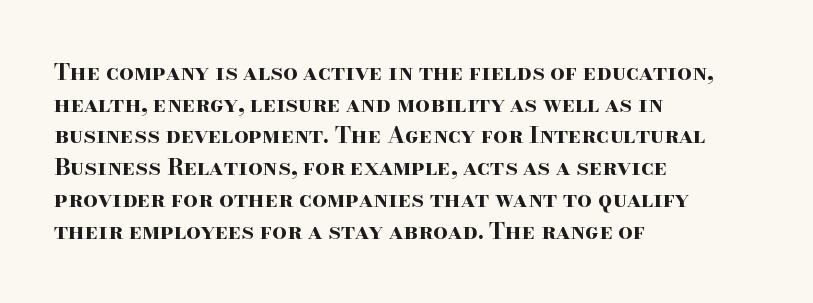
The lines are quadded left. Regular leading. Nothing unusual about the tracking: characters are spaced as the font intends. The font is running at its bold setting. Tall strokes in this sample are plumb rather than angled.
